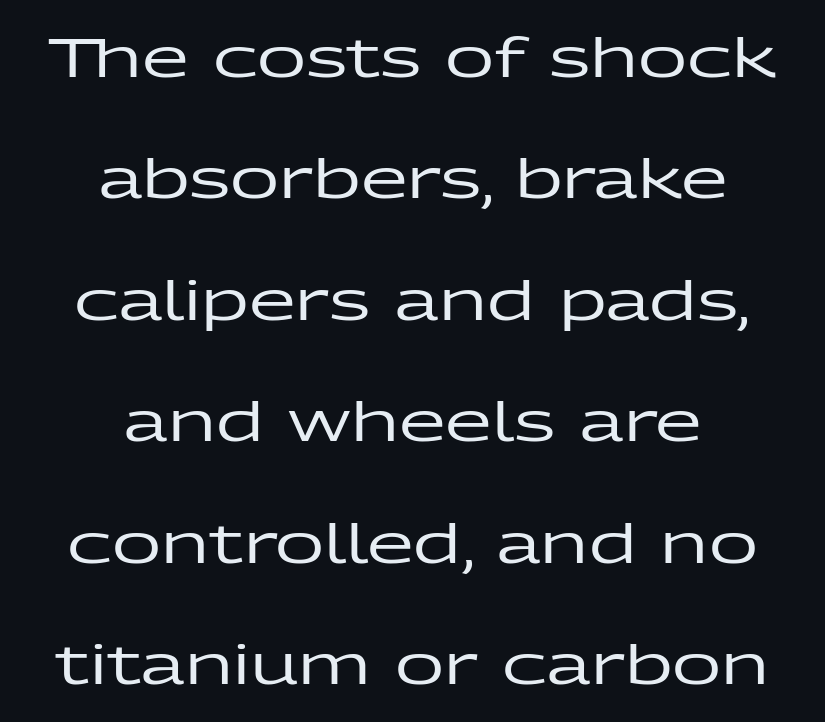
The image shows 54 px wide sans-serif type, upright; set centered, loose line spacing (2.25x), normal letter spacing, not underlined; low stroke contrast and a medium x-height.
